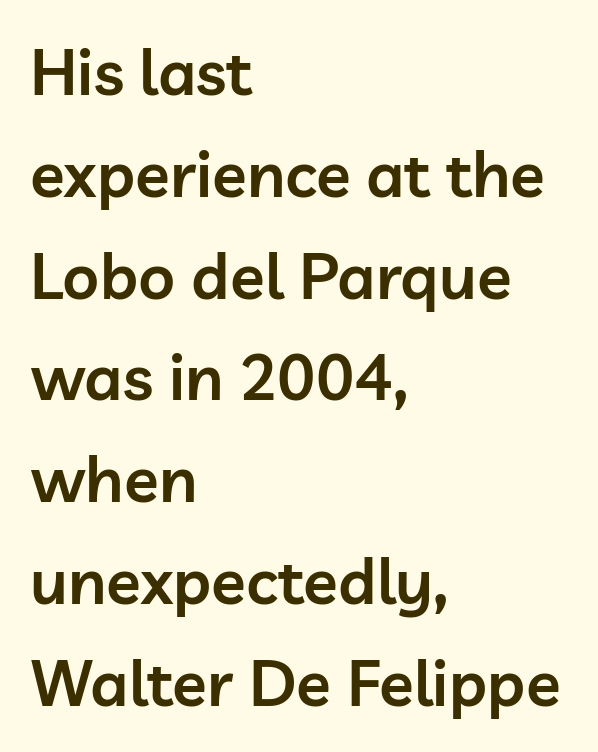
Q: Is the text bold? A: Semi-bold.
Q: Is the text italic (slanted)? A: No, it is upright.
Q: Is the typeface a serif or a sans-serif typeface? A: Sans-serif.
Q: Is the text underlined? A: No.
Q: How is the paragraph aligned? A: Left-aligned.
Q: Is the spacing between letters normal or unusually wide? A: Normal.
Q: Is the spacing between lines tight, normal or loose? A: Normal.
Q: Width (condensed, normal, or wide)? A: Normal.
Q: Stroke contrast? A: Low.
Q: x-height? A: Medium.
Q: Monospaced? A: No.
